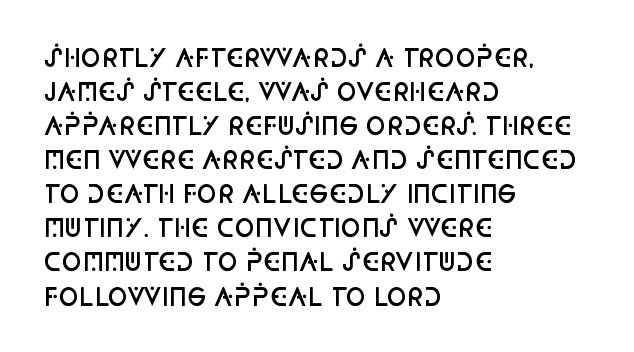
Q: Is the text bold? A: Semi-bold.
Q: Is the text italic (slanted)? A: No, it is upright.
Q: Is the text underlined? A: No.
Q: How is the paragraph aligned? A: Left-aligned.
Q: Is the spacing between letters normal or unusually wide? A: Normal.
Q: Is the spacing between lines tight, normal or loose? A: Normal.
